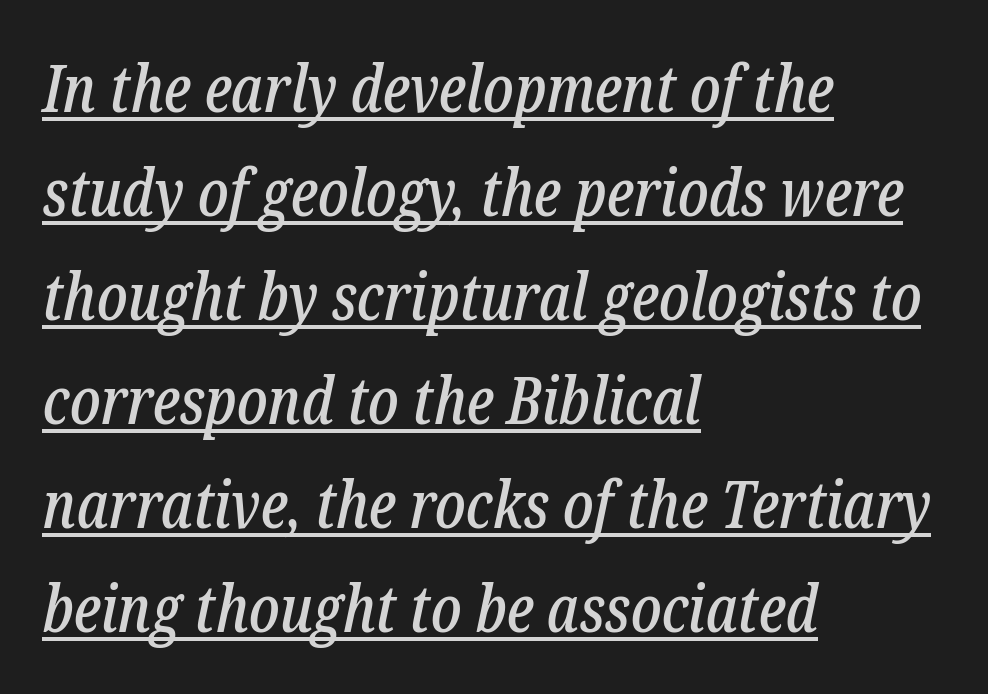
Think of a printed novel: that variable character pitch is what you see here. Notice how the passage keeps a crisp vertical edge on the left only. Glance below the letters and you will spot a drawn line. Vertical spacing — default.
